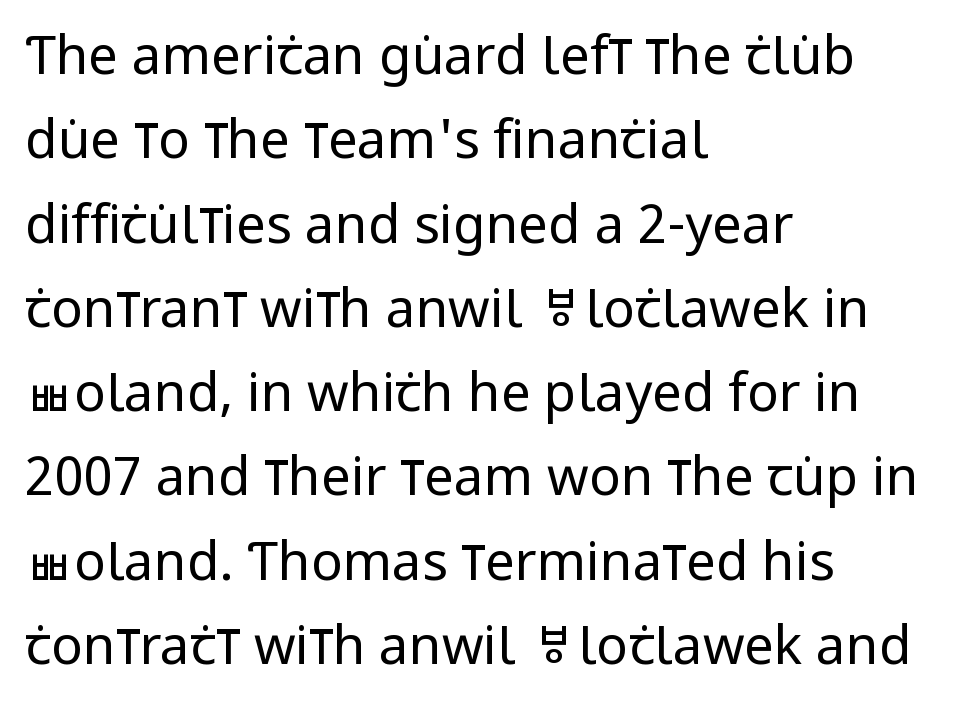
{"serif": "no", "italic": "no", "bold": "no", "weight": "regular", "width": "condensed", "stroke_contrast": "low", "x_height": "large", "monospaced": "no", "underline": "no", "align": "left", "line_spacing": "normal", "line_spacing_ratio": 1.59, "letter_spacing": "normal", "letter_spacing_em": 0.0, "glyph_px": 53}
